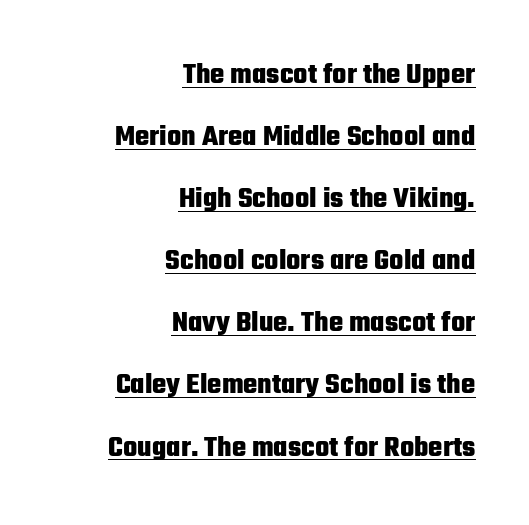
Q: Is the text bold? A: Yes.
Q: Is the text italic (slanted)? A: No, it is upright.
Q: Is the typeface a serif or a sans-serif typeface? A: Sans-serif.
Q: Is the text underlined? A: Yes.
Q: How is the paragraph aligned? A: Right-aligned.
Q: Is the spacing between letters normal or unusually wide? A: Normal.
Q: Is the spacing between lines tight, normal or loose? A: Loose.
Q: Width (condensed, normal, or wide)? A: Condensed.
Q: Stroke contrast? A: Low.
Q: x-height? A: Medium.
Q: Monospaced? A: No.
